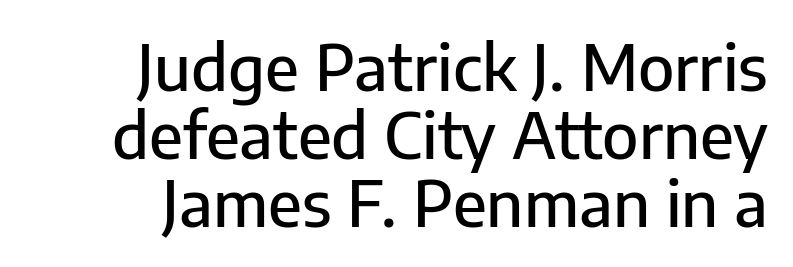
Q: Is the text italic (slanted)? A: No, it is upright.
Q: Is the typeface a serif or a sans-serif typeface? A: Sans-serif.
Q: Is the text underlined? A: No.
Q: How is the paragraph aligned? A: Right-aligned.
Q: Is the spacing between letters normal or unusually wide? A: Normal.
Q: Is the spacing between lines tight, normal or loose? A: Tight.
Q: Width (condensed, normal, or wide)? A: Normal.
Q: Stroke contrast? A: Low.
Q: x-height? A: Medium.
Q: Monospaced? A: No.
